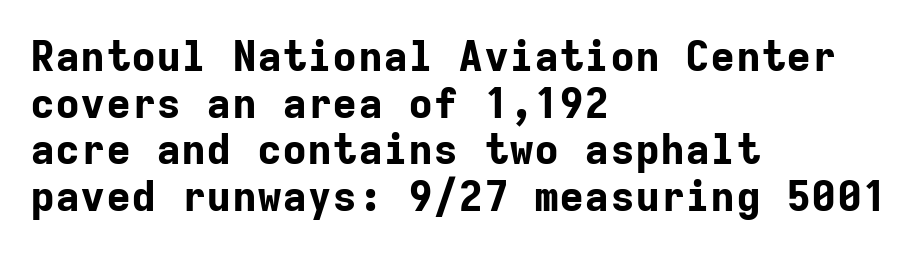
The characters display no serif detailing; their extremities are plain. This sample uses an upright cut, with every glyph sitting square on the baseline. Here the designer chose a console-style face with uniform glyph widths. Underline: absent. Horizontal alignment here is leftward, the default for most running prose.
